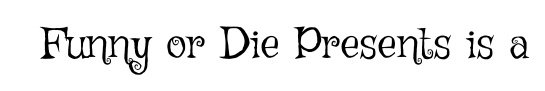
Q: Is the text bold? A: No.
Q: Is the text italic (slanted)? A: No, it is upright.
Q: Is the text underlined? A: No.
Q: Is the spacing between letters normal or unusually wide? A: Normal.
Q: Width (condensed, normal, or wide)? A: Normal.
Q: Stroke contrast? A: Low.
Q: x-height? A: Medium.
Q: Monospaced? A: No.
